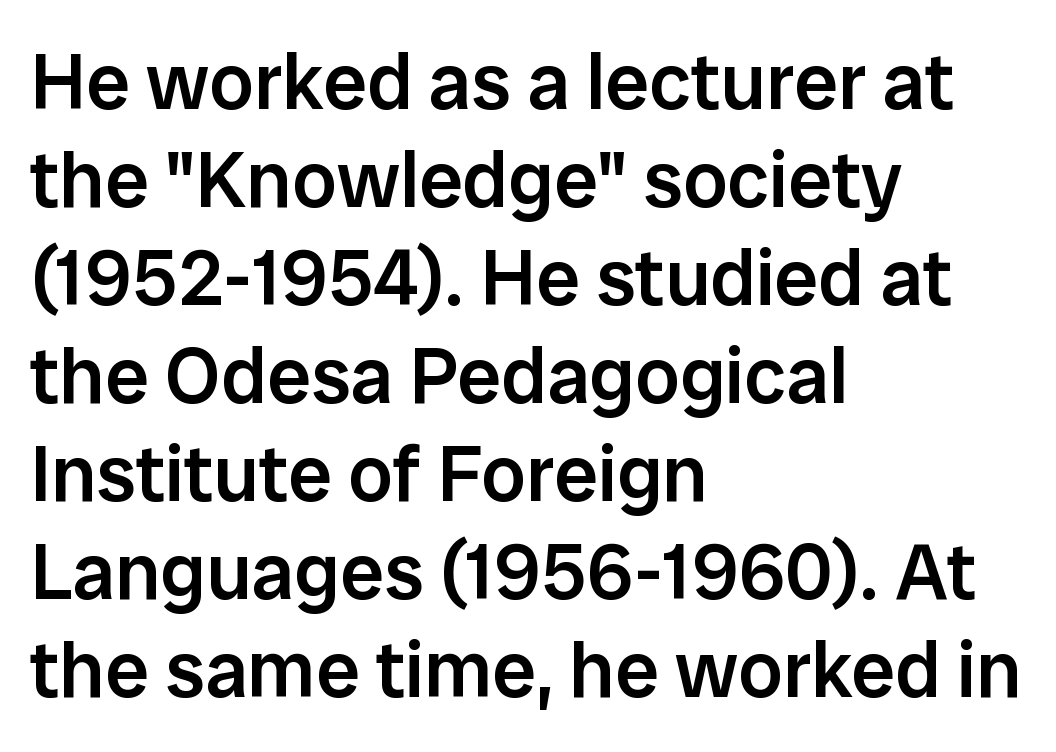
The image shows 79 px semibold sans-serif type, upright; set left-aligned, line spacing 1.24x, normal letter spacing, not underlined; low stroke contrast and a medium x-height.
